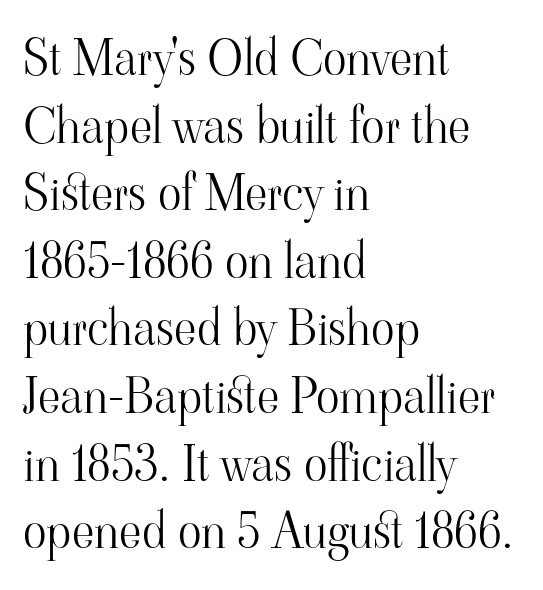
The rendering anchors every line to the left-hand side. Character widths vary here, with narrow letters taking less room than wide ones. The type sits square on the baseline with zero lean. The font is comparable to plain body text, perhaps lighter.
